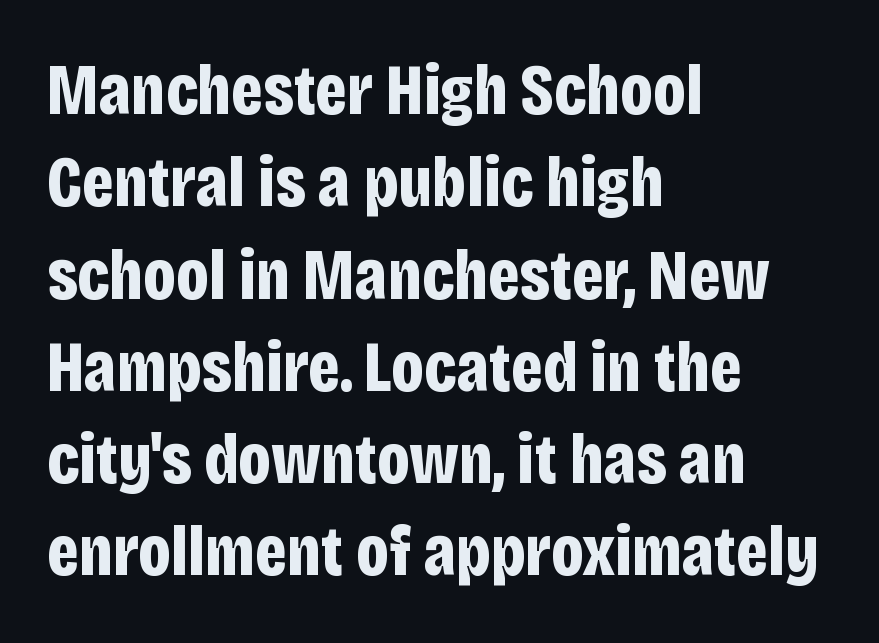
Q: Is the text bold? A: Yes.
Q: Is the text italic (slanted)? A: No, it is upright.
Q: Is the typeface a serif or a sans-serif typeface? A: Sans-serif.
Q: Is the text underlined? A: No.
Q: How is the paragraph aligned? A: Left-aligned.
Q: Is the spacing between letters normal or unusually wide? A: Normal.
Q: Is the spacing between lines tight, normal or loose? A: Normal.
Q: Width (condensed, normal, or wide)? A: Condensed.
Q: Stroke contrast? A: Low.
Q: x-height? A: Large.
Q: Monospaced? A: No.
